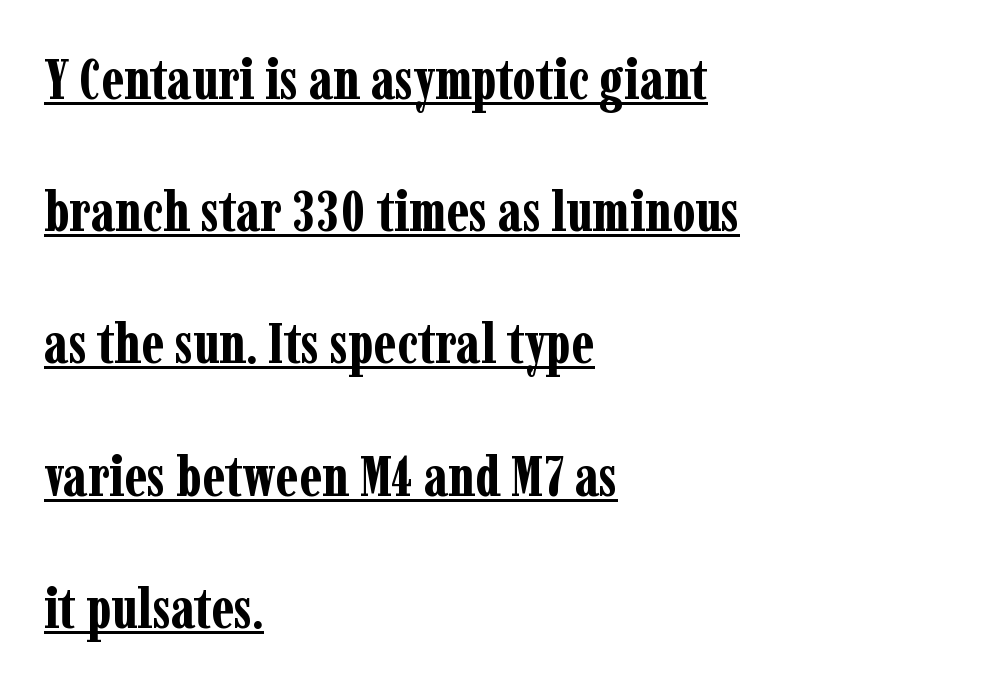
The image shows 57 px bold, condensed serif type, upright; set left-aligned, loose line spacing (2.32x), normal letter spacing, underlined; low stroke contrast and a medium x-height.
